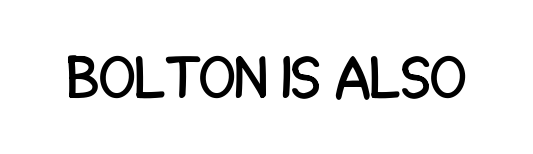
The image shows 60 px condensed sans-serif type, upright; set normal letter spacing, not underlined; low stroke contrast and a large x-height.
